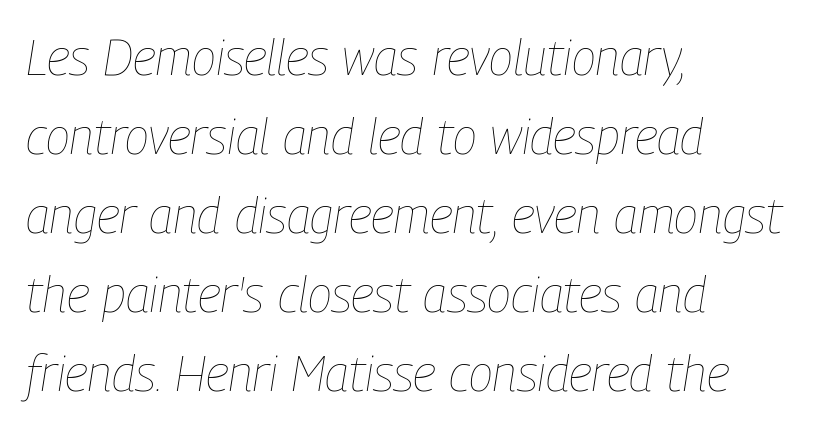
This sample uses an oblique cut, with every glyph tilted off the vertical. The letterforms sit at book weight or below. Just letters on the line, the space beneath them empty. Character widths vary here, with narrow letters taking less room than wide ones.
